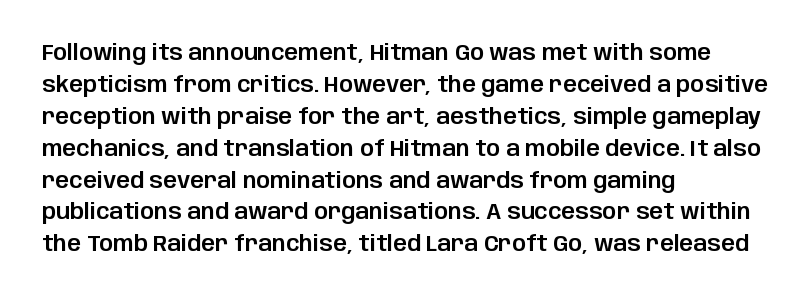
The image shows 22 px text type, upright; set left-aligned, normal line spacing (1.45x), normal letter spacing, not underlined.
